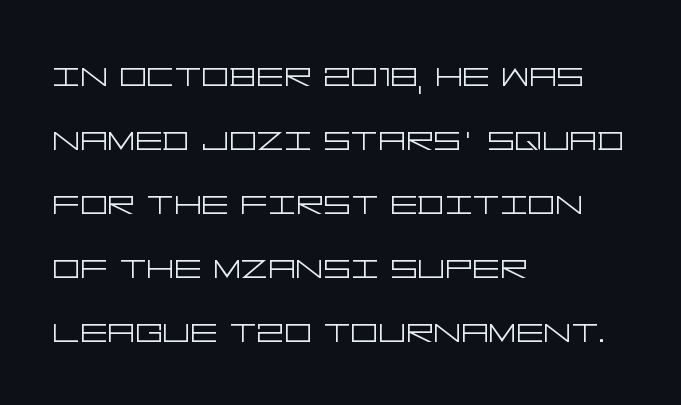
{"serif": "no", "italic": "no", "bold": "no", "weight": "light", "width": "wide", "stroke_contrast": "low", "x_height": "large", "underline": "no", "align": "left", "line_spacing": "normal", "line_spacing_ratio": 1.49, "letter_spacing": "normal", "letter_spacing_em": 0.0, "glyph_px": 43}
